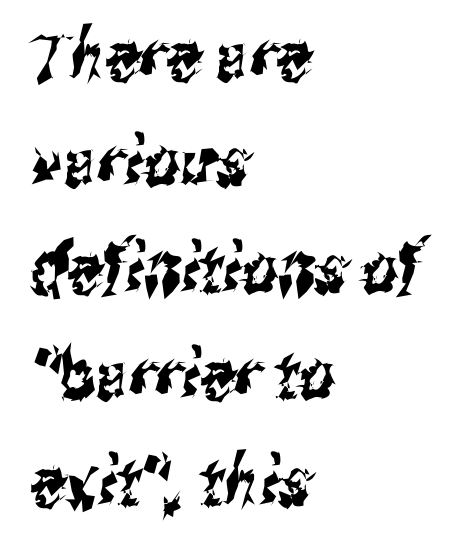
Q: Is the typeface a serif or a sans-serif typeface? A: Sans-serif.
Q: Is the text underlined? A: No.
Q: How is the paragraph aligned? A: Left-aligned.
Q: Is the spacing between letters normal or unusually wide? A: Normal.
Q: Is the spacing between lines tight, normal or loose? A: Normal.
Q: Width (condensed, normal, or wide)? A: Condensed.
Q: Stroke contrast? A: Medium.
Q: x-height? A: Medium.
Q: Monospaced? A: No.
